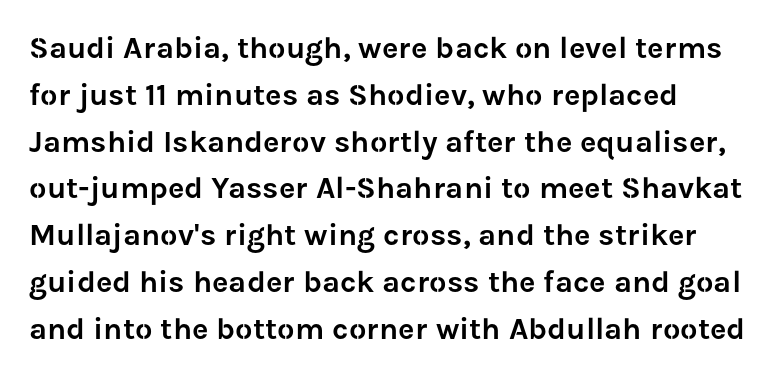
{"serif": "no", "italic": "no", "width": "normal", "stroke_contrast": "low", "x_height": "medium", "monospaced": "no", "underline": "no", "line_spacing": "normal", "line_spacing_ratio": 1.51, "letter_spacing": "normal", "letter_spacing_em": 0.0, "glyph_px": 31}
